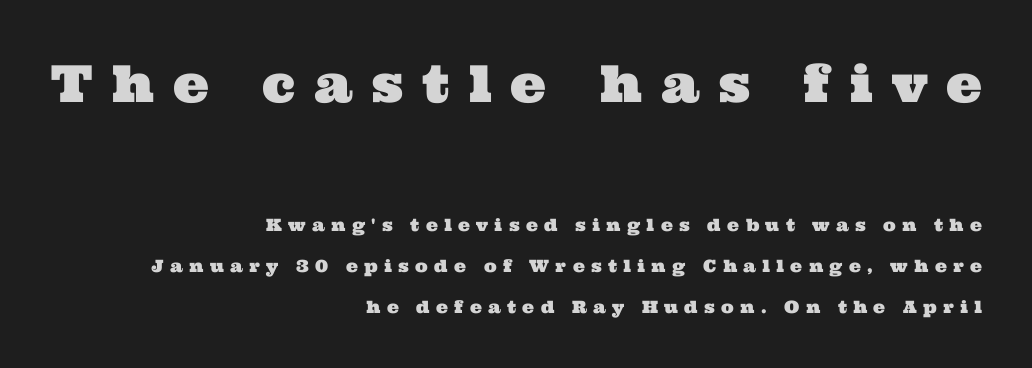
The image shows 51 px wide serif type; set right-aligned, loose line spacing (2.4x), unusually wide letter spacing (+0.37 em), not underlined; the first (top) block is 3.0x larger; medium stroke contrast and a medium x-height.
